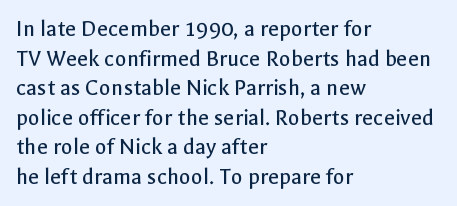
The image shows 24 px text type, upright; set left-aligned, line spacing 1.23x, normal letter spacing, not underlined.
